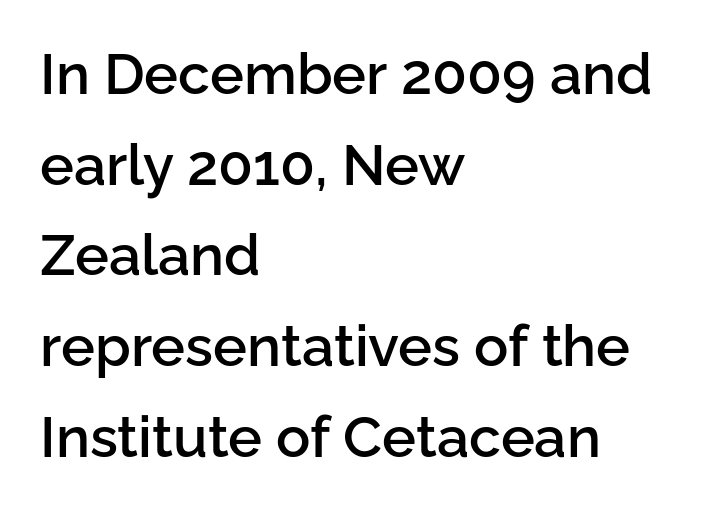
Line beginnings align vertically; line endings do not. Does the weight exceed regular? Yes, but only to semibold. The rendering shows plain stroke endings on the letterforms — a sans-serif design. The leading is moderate, giving the passage an even texture. This sample has the flowing, uneven cadence of proportional lettering.
